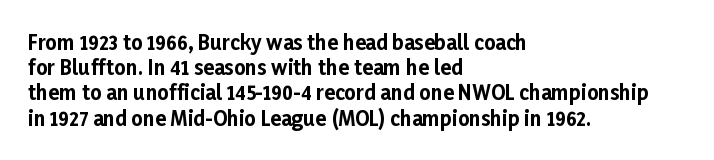
The space directly below the letters is spotless. This rendering uses left alignment, leaving the right contour irregular. The typography opts for an upright posture over an oblique one. Each word holds together tightly as a unit, with standard inter-letter gaps. Pretty heavy lettering here — definitely bold.
